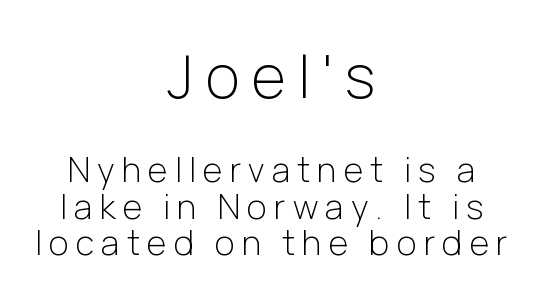
The image shows 59 px light sans-serif type, upright; set centered, tight line spacing (1.07x), unusually wide letter spacing (+0.21 em), not underlined; the first (top) block is 1.74x larger; low stroke contrast and a medium x-height.
